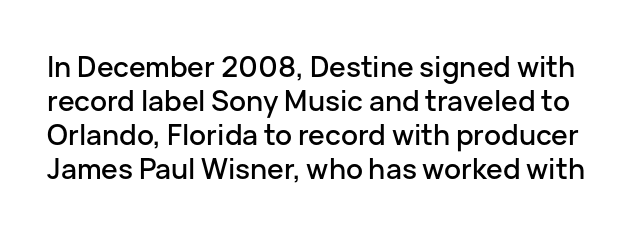
Q: Is the text italic (slanted)? A: No, it is upright.
Q: Is the typeface a serif or a sans-serif typeface? A: Sans-serif.
Q: Is the text underlined? A: No.
Q: Is the spacing between letters normal or unusually wide? A: Normal.
Q: Width (condensed, normal, or wide)? A: Normal.
Q: Stroke contrast? A: Low.
Q: x-height? A: Medium.
Q: Monospaced? A: No.
